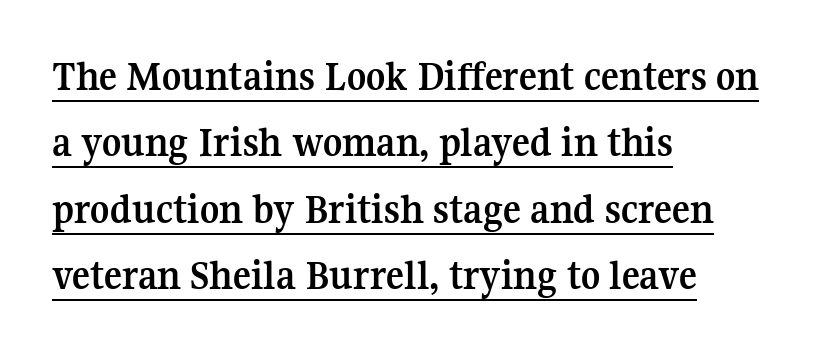
Emphasis by weight is at full strength: bold. No extra tracking has been applied to these lines. You can see a thin bar hugging the bottom of the glyphs. Proportional: the letters do not fall into vertical columns. If you drew a line through each stem, it would be perfectly vertical.
